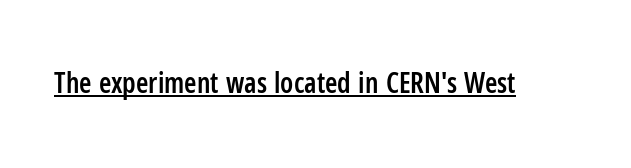
Examine the stroke ends and you'll find no serifs. The passage shown is typed in a proportional face where columns would drift. Tracking value appears to be zero — textbook default spacing. Its strokes are somewhat broadened, the hallmark of semibold type. Rendered with straight, roman letterforms. In designer terms, the underline attribute is active on this setting.
